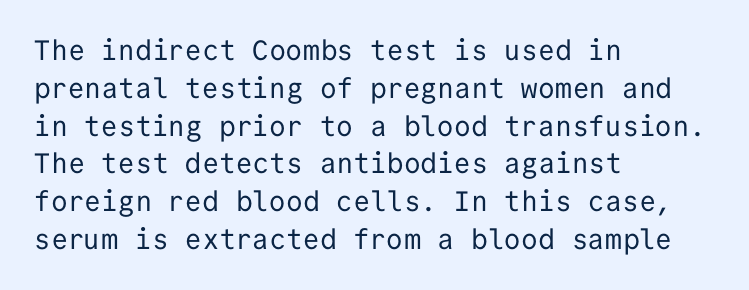
Q: Is the text bold? A: No.
Q: Is the text italic (slanted)? A: No, it is upright.
Q: Is the typeface a serif or a sans-serif typeface? A: Sans-serif.
Q: Is the text underlined? A: No.
Q: How is the paragraph aligned? A: Left-aligned.
Q: Is the spacing between letters normal or unusually wide? A: Normal.
Q: Is the spacing between lines tight, normal or loose? A: Normal.
Q: Width (condensed, normal, or wide)? A: Normal.
Q: Stroke contrast? A: Low.
Q: x-height? A: Medium.
Q: Monospaced? A: Yes.
